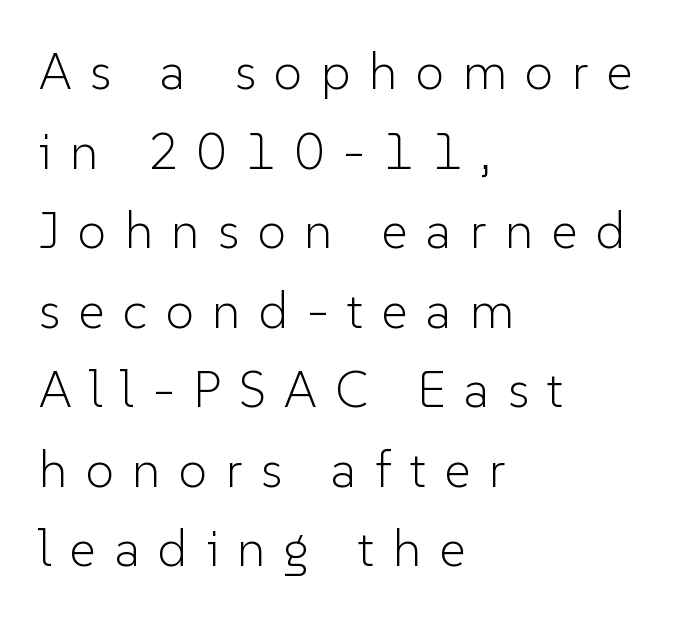
A sans-serif font was chosen for this passage. No letter is thick-stroked: the sample isn't bold. Notice how descenders clear the ascenders below comfortably — that's standard leading. Here the designer chose a conventional face with non-uniform glyph widths.
